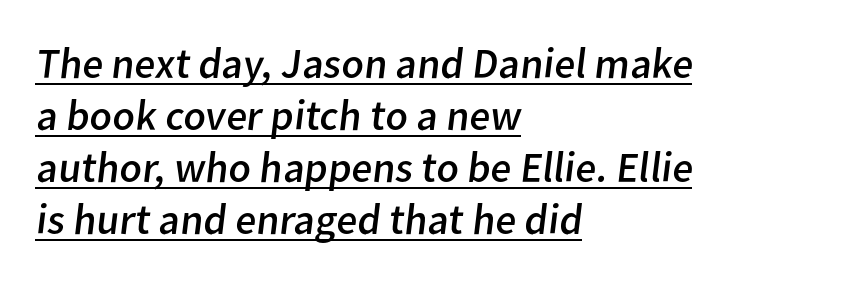
The image shows 43 px regular-weight sans-serif type; set left-aligned, line spacing 1.21x, normal letter spacing, underlined; low stroke contrast and a medium x-height.
